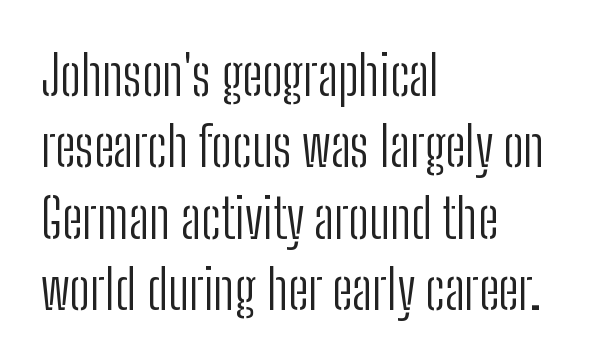
The image shows 55 px light, condensed sans-serif type, upright; set left-aligned, normal line spacing (1.3x), normal letter spacing, not underlined; low stroke contrast and a medium x-height.
